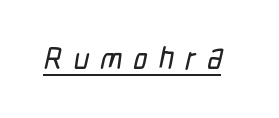
{"serif": "no", "width": "condensed", "stroke_contrast": "low", "x_height": "medium", "monospaced": "no", "underline": "yes", "letter_spacing": "wide", "letter_spacing_em": 0.36, "glyph_px": 31}
